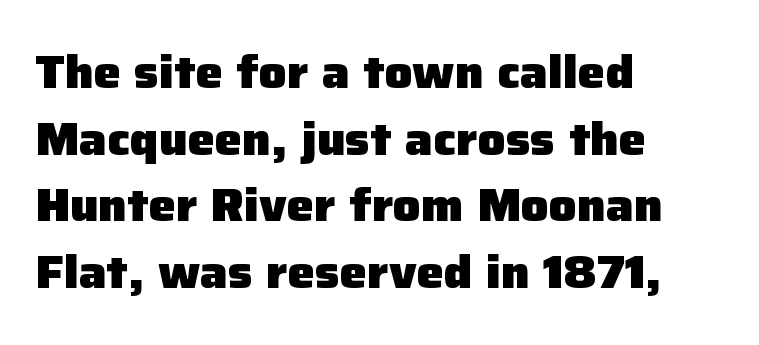
Q: Is the text bold? A: Yes.
Q: Is the text italic (slanted)? A: No, it is upright.
Q: Is the typeface a serif or a sans-serif typeface? A: Sans-serif.
Q: Is the text underlined? A: No.
Q: How is the paragraph aligned? A: Left-aligned.
Q: Is the spacing between letters normal or unusually wide? A: Normal.
Q: Is the spacing between lines tight, normal or loose? A: Normal.
Q: Width (condensed, normal, or wide)? A: Normal.
Q: Stroke contrast? A: Low.
Q: x-height? A: Medium.
Q: Monospaced? A: No.
